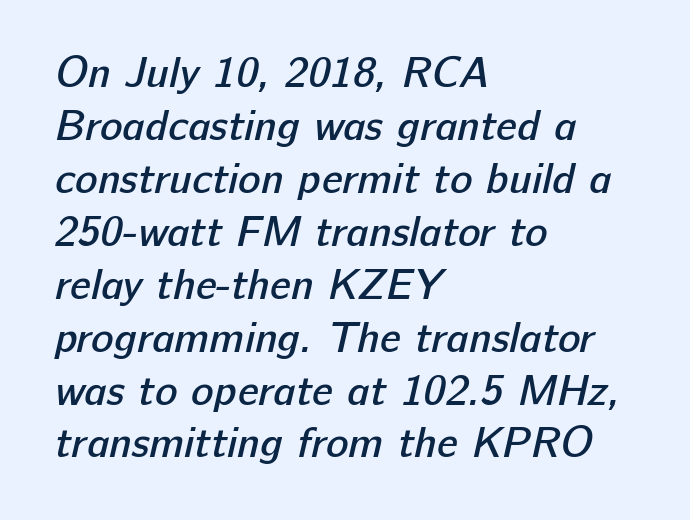
{"serif": "no", "bold": "semi", "weight": "semibold", "width": "normal", "stroke_contrast": "low", "x_height": "medium", "monospaced": "no", "underline": "no", "align": "left", "line_spacing": "normal", "line_spacing_ratio": 1.26, "letter_spacing": "normal", "letter_spacing_em": 0.0, "glyph_px": 42}
